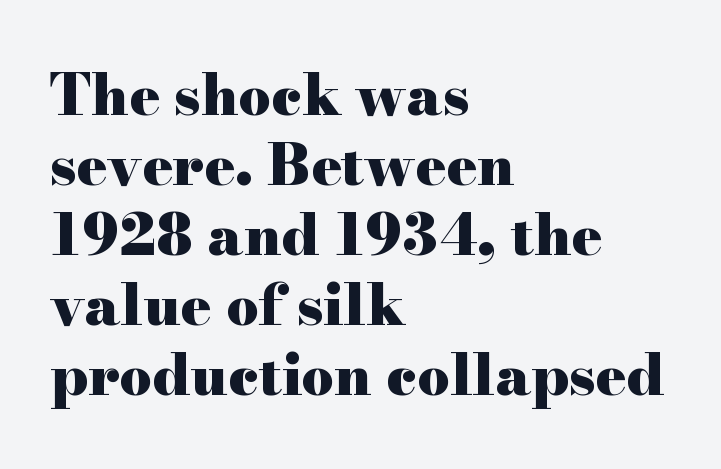
{"serif": "yes", "italic": "no", "bold": "yes", "weight": "heavy", "width": "wide", "stroke_contrast": "high", "x_height": "small", "monospaced": "no", "underline": "no", "align": "left", "line_spacing_ratio": 1.23, "letter_spacing": "normal", "letter_spacing_em": 0.0, "glyph_px": 57}
